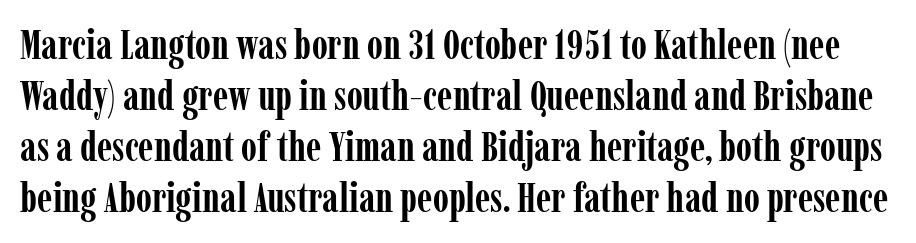
Q: Is the text bold? A: Yes.
Q: Is the text italic (slanted)? A: No, it is upright.
Q: Is the typeface a serif or a sans-serif typeface? A: Serif.
Q: Is the text underlined? A: No.
Q: Is the spacing between letters normal or unusually wide? A: Normal.
Q: Width (condensed, normal, or wide)? A: Condensed.
Q: Stroke contrast? A: Low.
Q: x-height? A: Medium.
Q: Monospaced? A: No.
